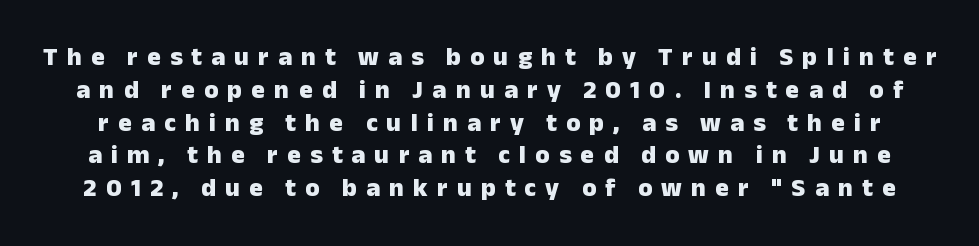
Someone cranked the tracking dial way up on this one. Type without underlining. Regarding leading, the lines here are spaced in the standard way. The characters look thick and weighty, a clear bold.
